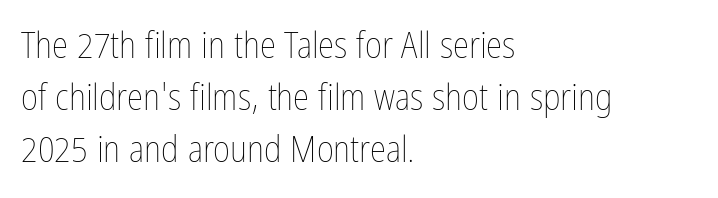
Each letter keeps its own natural width here, so spacing adapts to shape. Rendered with straight, roman letterforms. The gaps between neighbouring characters are ordinary and unremarkable. Summary of weight: not heavy and not bold. The space beneath each line is pristine and unruled.
